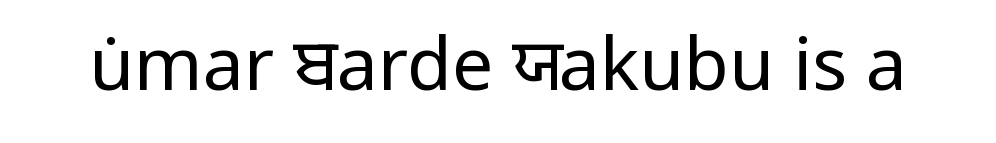
{"serif": "no", "italic": "no", "bold": "no", "weight": "regular", "width": "normal", "stroke_contrast": "low", "x_height": "medium", "monospaced": "no", "underline": "no", "letter_spacing": "normal", "letter_spacing_em": 0.0, "glyph_px": 73}
